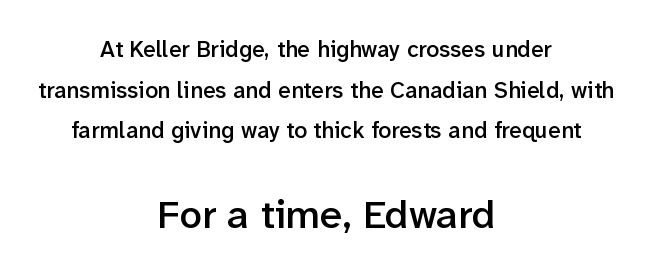
Q: Is the text bold? A: Semi-bold.
Q: Is the text italic (slanted)? A: No, it is upright.
Q: Is the typeface a serif or a sans-serif typeface? A: Sans-serif.
Q: Is the text underlined? A: No.
Q: How is the paragraph aligned? A: Centered.
Q: Is the spacing between letters normal or unusually wide? A: Normal.
Q: Which block of text is set in a larger size, the first (top) or the second (bottom)? A: The second (bottom) one.
Q: Width (condensed, normal, or wide)? A: Normal.
Q: Stroke contrast? A: Low.
Q: x-height? A: Medium.
Q: Monospaced? A: No.
